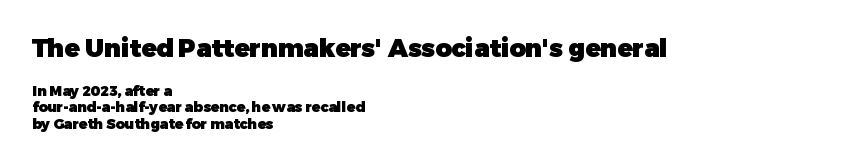
Q: Is the text bold? A: Yes.
Q: Is the text italic (slanted)? A: No, it is upright.
Q: Is the text underlined? A: No.
Q: How is the paragraph aligned? A: Left-aligned.
Q: Is the spacing between letters normal or unusually wide? A: Normal.
Q: Which block of text is set in a larger size, the first (top) or the second (bottom)? A: The first (top) one.
